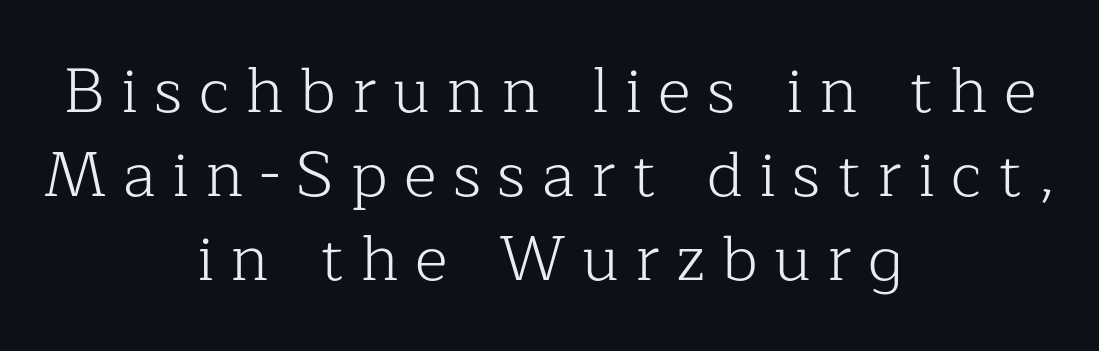
The image shows 63 px light serif type, upright; set centered, normal line spacing (1.33x), unusually wide letter spacing (+0.26 em), not underlined; low stroke contrast and a medium x-height.
